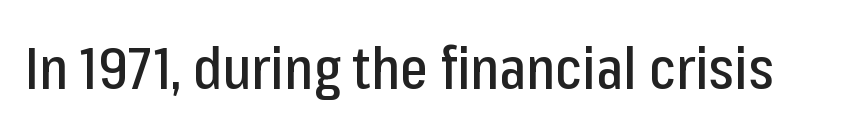
Q: Is the text italic (slanted)? A: No, it is upright.
Q: Is the typeface a serif or a sans-serif typeface? A: Sans-serif.
Q: Is the text underlined? A: No.
Q: Is the spacing between letters normal or unusually wide? A: Normal.
Q: Width (condensed, normal, or wide)? A: Condensed.
Q: Stroke contrast? A: Low.
Q: x-height? A: Medium.
Q: Monospaced? A: No.
